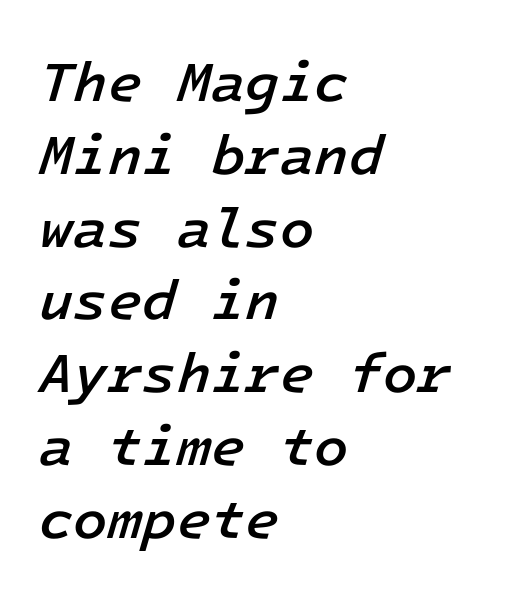
{"italic": "yes", "lean": "right", "slant_degrees": 16, "bold": "semi", "weight": "semibold", "width": "normal", "stroke_contrast": "low", "x_height": "medium", "monospaced": "yes", "underline": "no", "align": "left", "line_spacing": "normal", "line_spacing_ratio": 1.3, "letter_spacing": "normal", "letter_spacing_em": 0.0, "glyph_px": 56}
